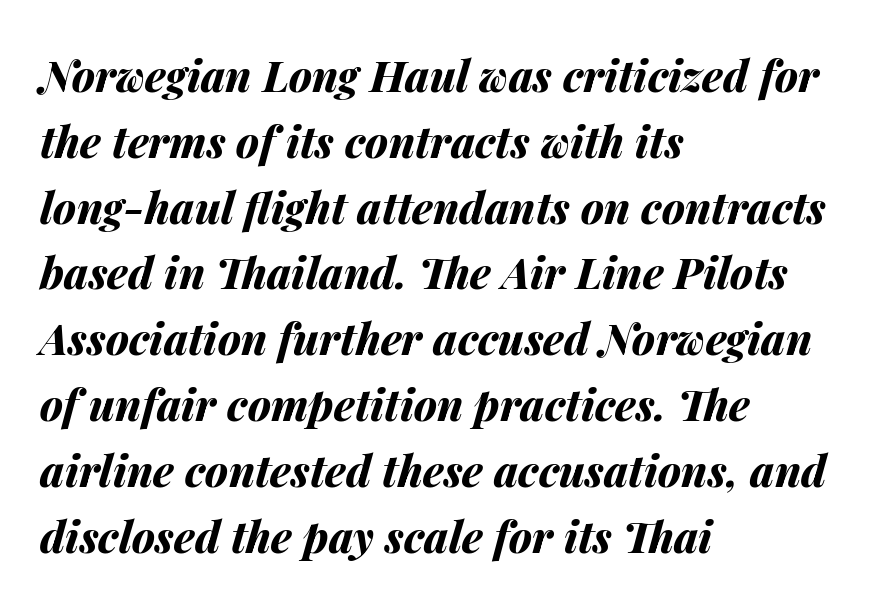
The image shows 43 px bold type, italic (leaning right); set left-aligned, normal line spacing (1.53x), normal letter spacing, not underlined; medium stroke contrast and a medium x-height.
